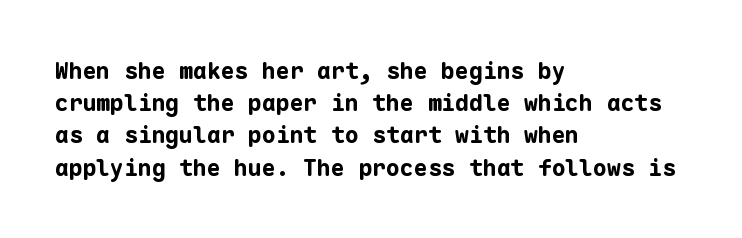
Q: Is the text bold? A: Yes.
Q: Is the text italic (slanted)? A: No, it is upright.
Q: Is the text underlined? A: No.
Q: How is the paragraph aligned? A: Left-aligned.
Q: Is the spacing between letters normal or unusually wide? A: Normal.
Q: Is the spacing between lines tight, normal or loose? A: Normal.
